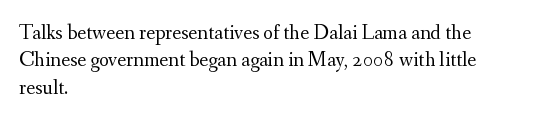
Reading down the block, your eye returns to a fixed left position each line. The weight tops out at a normal text grade. Interline gaps are of average width in this sample. The letters sit at their default tracking, neither squeezed nor spread.
